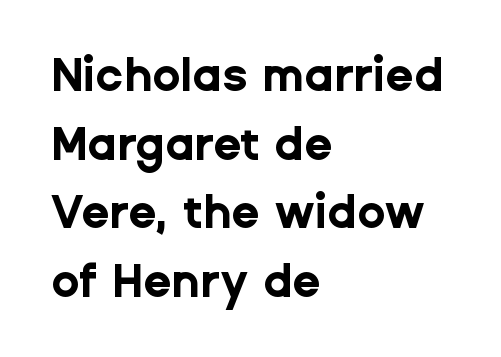
{"serif": "no", "italic": "no", "bold": "yes", "weight": "bold", "width": "normal", "stroke_contrast": "low", "x_height": "medium", "monospaced": "no", "underline": "no", "align": "left", "line_spacing": "normal", "line_spacing_ratio": 1.49, "letter_spacing": "normal", "letter_spacing_em": 0.0, "glyph_px": 46}
